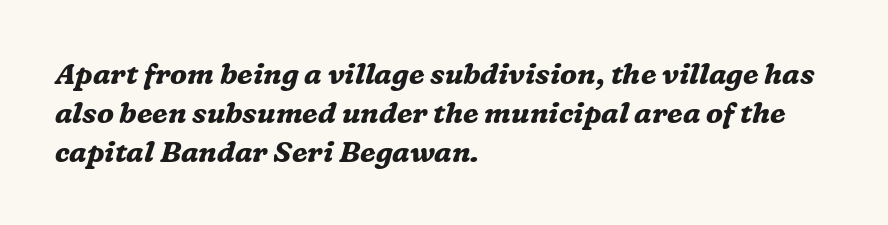
{"serif": "yes", "italic": "yes", "lean": "right", "slant_degrees": 16, "bold": "yes", "weight": "bold", "width": "normal", "stroke_contrast": "medium", "x_height": "medium", "monospaced": "no", "underline": "no", "align": "left", "line_spacing": "normal", "line_spacing_ratio": 1.34, "letter_spacing": "normal", "letter_spacing_em": 0.0, "glyph_px": 29}
